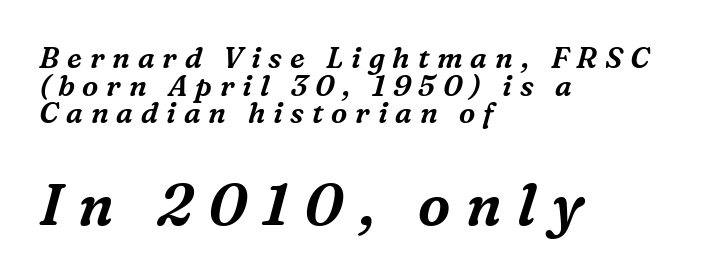
Q: Is the text italic (slanted)? A: Yes, it leans right by about 16 degrees.
Q: Is the typeface a serif or a sans-serif typeface? A: Serif.
Q: Is the text underlined? A: No.
Q: How is the paragraph aligned? A: Left-aligned.
Q: Is the spacing between letters normal or unusually wide? A: Unusually wide.
Q: Is the spacing between lines tight, normal or loose? A: Tight.
Q: Which block of text is set in a larger size, the first (top) or the second (bottom)? A: The second (bottom) one.
Q: Width (condensed, normal, or wide)? A: Normal.
Q: Stroke contrast? A: Medium.
Q: x-height? A: Medium.
Q: Monospaced? A: No.
